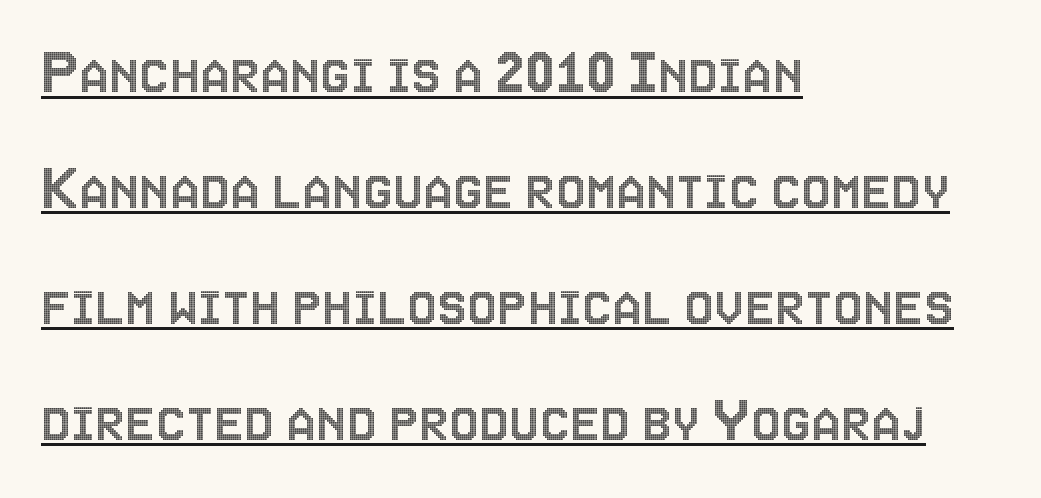
A typographer would call this underscored text. The face used here is rendered with its standard letterfit. Notice how the passage keeps a crisp vertical edge on the left only. Proportional: the letters do not fall into vertical columns.
